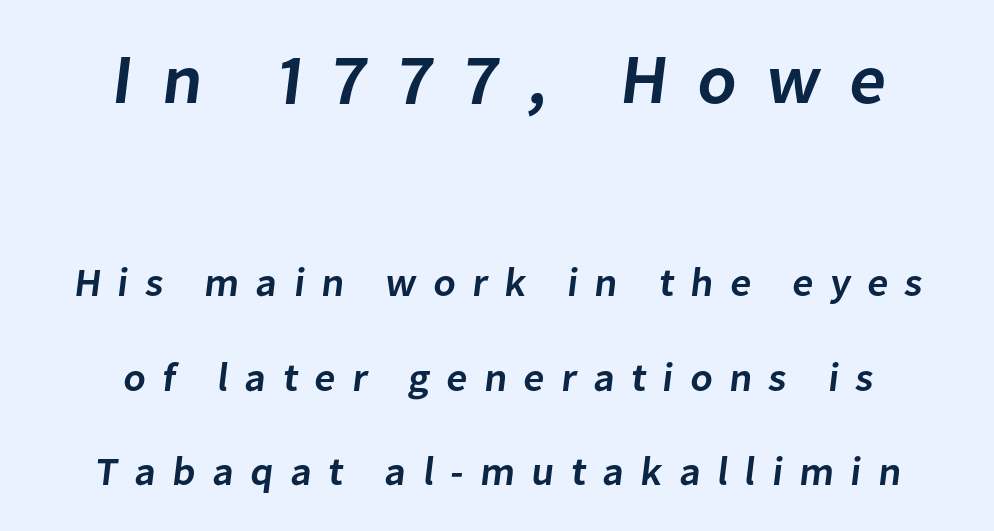
{"serif": "no", "bold": "semi", "weight": "semibold", "width": "normal", "stroke_contrast": "low", "x_height": "medium", "monospaced": "no", "underline": "no", "align": "center", "line_spacing": "loose", "line_spacing_ratio": 2.37, "letter_spacing": "wide", "letter_spacing_em": 0.41, "larger_block": "first", "size_ratio": 1.75, "glyph_px": 70}
